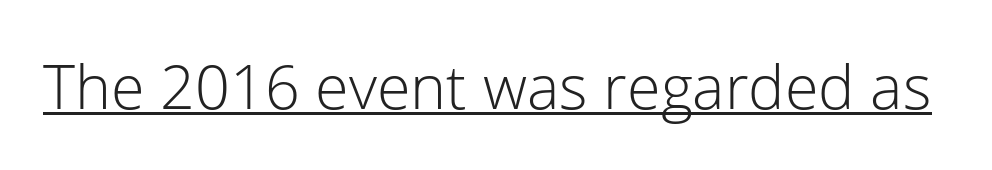
The image shows 61 px light sans-serif type, upright; set normal letter spacing, underlined; low stroke contrast and a medium x-height.
